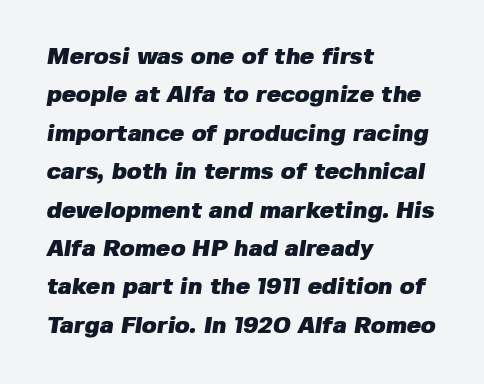
The image shows 24 px bold type; set left-aligned, normal line spacing (1.6x), normal letter spacing, not underlined.
